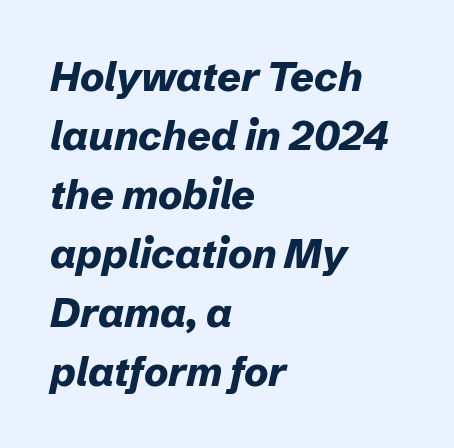
Strong, thick strokes mark this as bold type. Slanted lettering throughout. The area under the type is left untouched. Note the varied advance widths — an 'i' is clearly narrower than an 'm'. Interline gaps are of average width in this sample.
